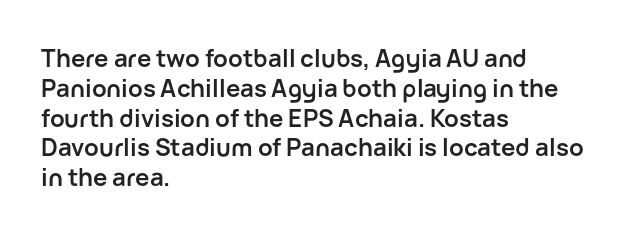
Q: Is the text bold? A: Yes.
Q: Is the text italic (slanted)? A: No, it is upright.
Q: Is the text underlined? A: No.
Q: How is the paragraph aligned? A: Left-aligned.
Q: Is the spacing between letters normal or unusually wide? A: Normal.
